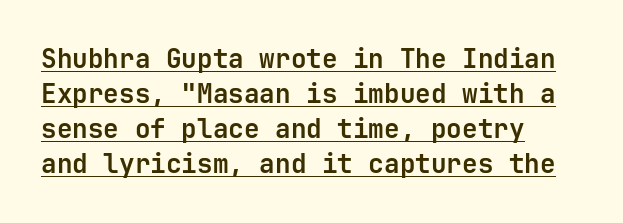
{"italic": "no", "bold": "yes", "underline": "yes", "align": "left", "line_spacing": "normal", "line_spacing_ratio": 1.35, "letter_spacing": "normal", "letter_spacing_em": 0.0, "glyph_px": 26}
